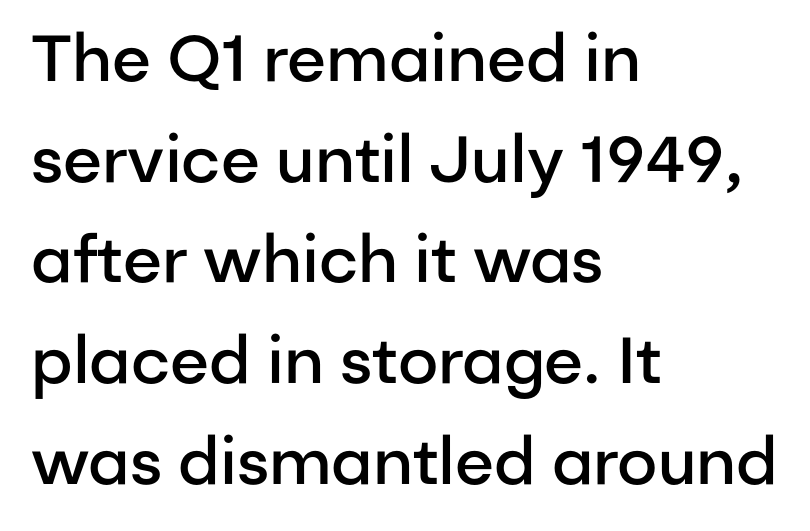
Students, note that the glyphs here touch the page at normal intervals. Horizontally, the lines are justified to the leading edge only. The glyphs are unaccompanied by any horizontal stroke below them. In terms of weight, the rendering is demibold, just under bold.
